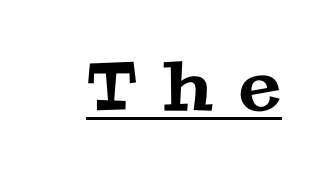
The image shows 68 px wide serif type; set unusually wide letter spacing (+0.4 em), underlined; medium stroke contrast and a medium x-height.
